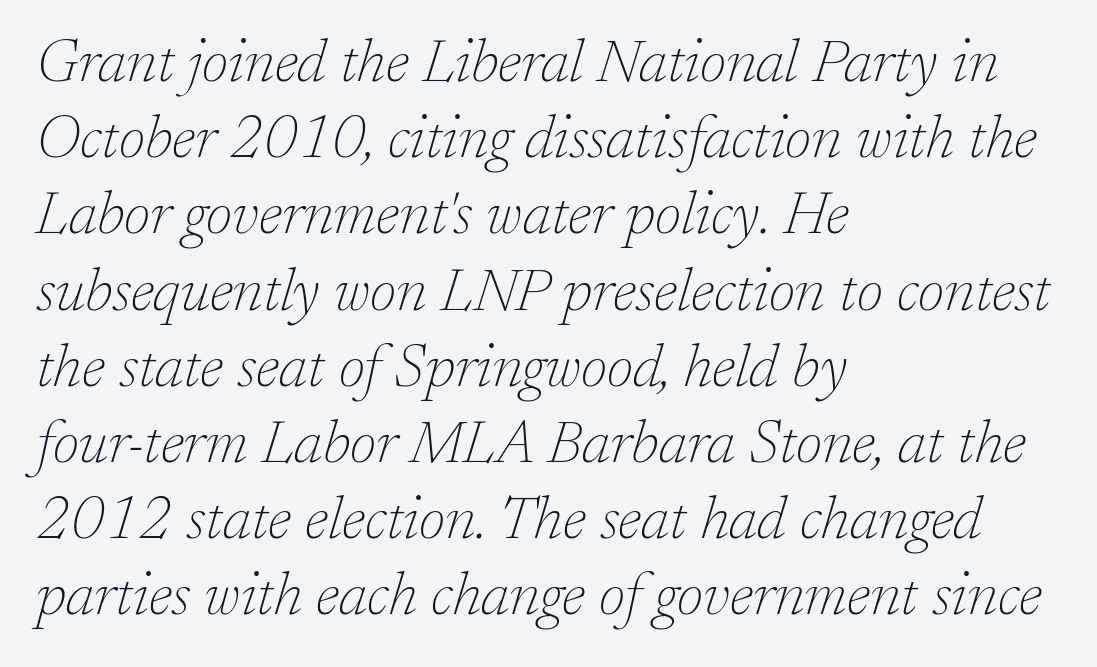
Here the designer chose a conventional face with non-uniform glyph widths. These lines stack with their left ends in a neat column. These lines were composed using italics. Vertical spacing — default. Characters follow at the spacing the type designer built in.
